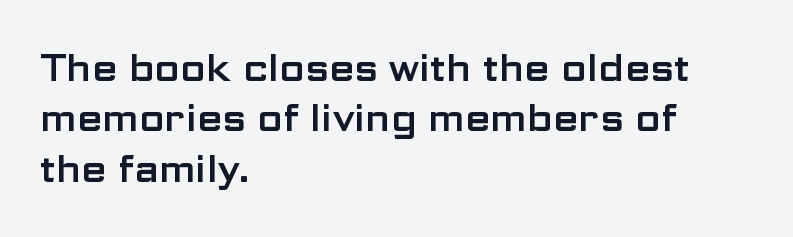
{"serif": "no", "italic": "no", "width": "wide", "stroke_contrast": "low", "x_height": "medium", "monospaced": "no", "underline": "no", "align": "left", "line_spacing": "normal", "line_spacing_ratio": 1.36, "letter_spacing": "normal", "letter_spacing_em": 0.0, "glyph_px": 37}
